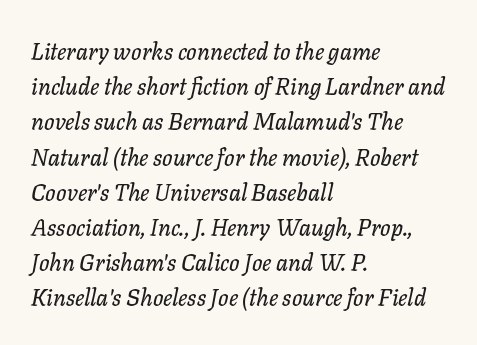
{"italic": "yes", "lean": "right", "slant_degrees": 11, "underline": "no", "align": "left", "line_spacing": "normal", "line_spacing_ratio": 1.53, "letter_spacing": "normal", "letter_spacing_em": 0.0, "glyph_px": 23}
